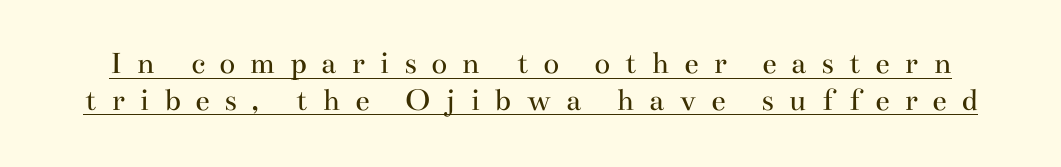
The image shows 33 px regular-weight, wide serif type, upright; set tight line spacing (1.11x), unusually wide letter spacing (+0.44 em), underlined; medium stroke contrast and a small x-height.
